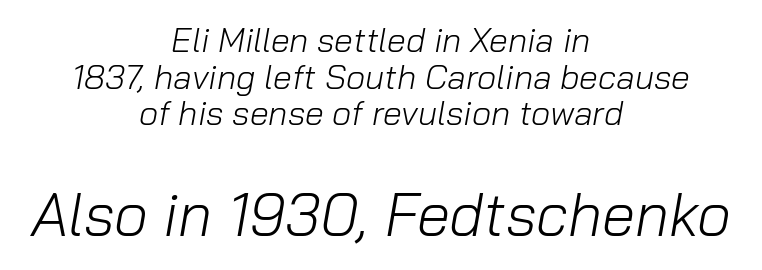
Q: Is the text bold? A: No.
Q: Is the text italic (slanted)? A: Yes, it leans right by about 10 degrees.
Q: Is the text underlined? A: No.
Q: How is the paragraph aligned? A: Centered.
Q: Is the spacing between letters normal or unusually wide? A: Normal.
Q: Is the spacing between lines tight, normal or loose? A: Tight.
Q: Which block of text is set in a larger size, the first (top) or the second (bottom)? A: The second (bottom) one.
Q: Width (condensed, normal, or wide)? A: Normal.
Q: Stroke contrast? A: Low.
Q: x-height? A: Medium.
Q: Monospaced? A: No.
